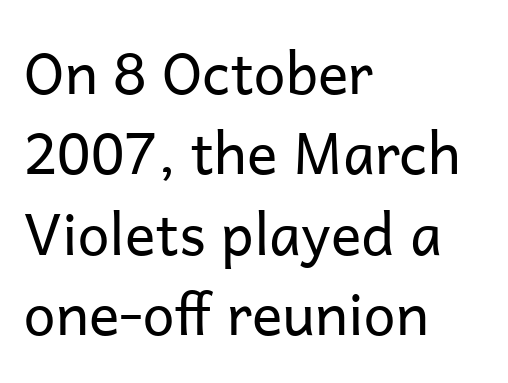
Q: Is the text bold? A: No.
Q: Is the text italic (slanted)? A: No, it is upright.
Q: Is the typeface a serif or a sans-serif typeface? A: Sans-serif.
Q: Is the text underlined? A: No.
Q: How is the paragraph aligned? A: Left-aligned.
Q: Is the spacing between letters normal or unusually wide? A: Normal.
Q: Is the spacing between lines tight, normal or loose? A: Normal.
Q: Width (condensed, normal, or wide)? A: Normal.
Q: Stroke contrast? A: Low.
Q: x-height? A: Medium.
Q: Monospaced? A: No.
